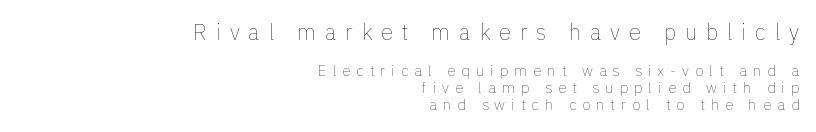
The image shows 22 px text type, upright; set right-aligned, tight line spacing (1.14x), unusually wide letter spacing (+0.4 em), not underlined; the first (top) block is 1.47x larger.
